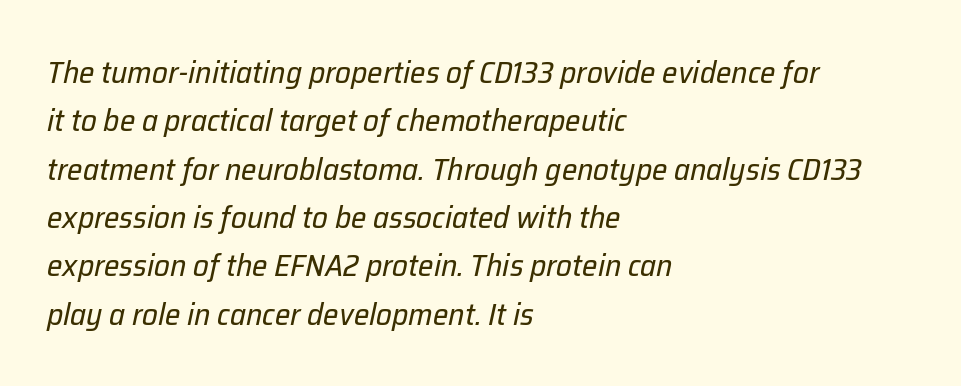
The image shows 31 px regular-weight type, italic (leaning right); set left-aligned, normal line spacing (1.56x), normal letter spacing, not underlined; low stroke contrast and a medium x-height.
